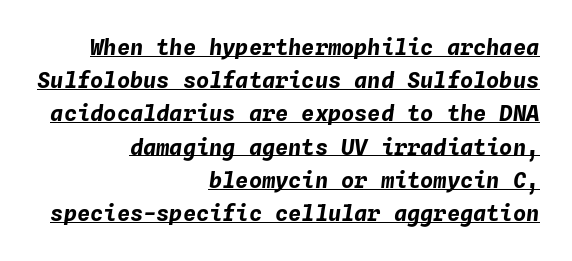
What weight is shown? A full bold with thick strokes. The lines are quadded right. What's the leading like? Ordinary, nothing unusual. Between one letter and the next there's only the usual sliver of space. Every character sits at an angle, as italics do. These characters rest on top of a visible drawn line.
